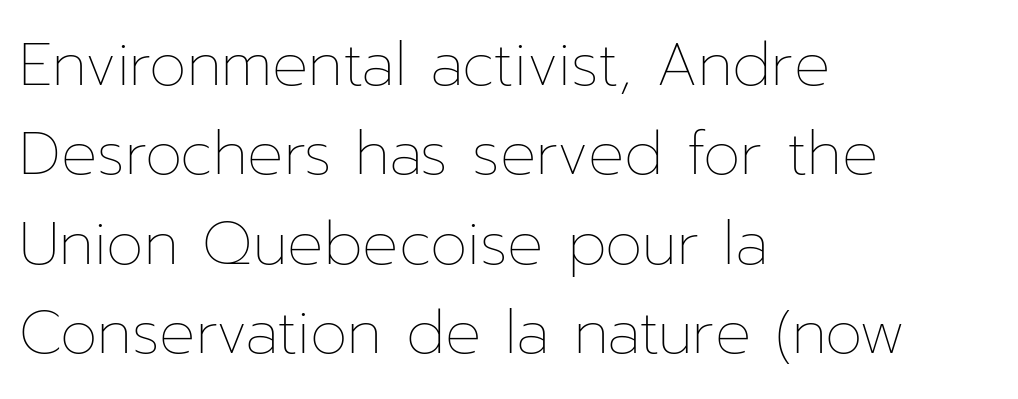
{"italic": "no", "bold": "no", "weight": "thin", "width": "normal", "stroke_contrast": "low", "x_height": "medium", "monospaced": "no", "underline": "no", "align": "left", "line_spacing": "normal", "line_spacing_ratio": 1.49, "letter_spacing": "normal", "letter_spacing_em": 0.0, "glyph_px": 60}
